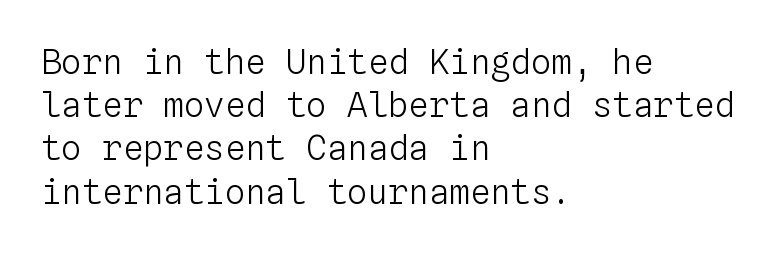
The image shows 34 px light type, upright, monospaced; set left-aligned, normal line spacing (1.27x), normal letter spacing, not underlined; low stroke contrast and a medium x-height.
